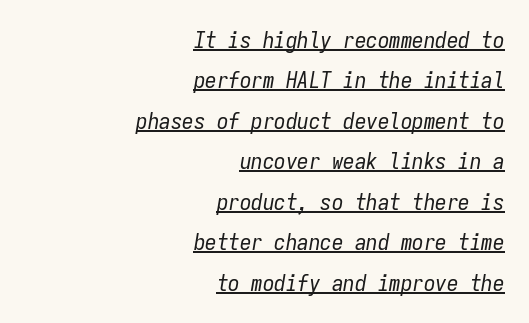
Q: Is the text bold? A: No.
Q: Is the text italic (slanted)? A: Yes, it leans right by about 9 degrees.
Q: Is the text underlined? A: Yes.
Q: How is the paragraph aligned? A: Right-aligned.
Q: Is the spacing between letters normal or unusually wide? A: Normal.
